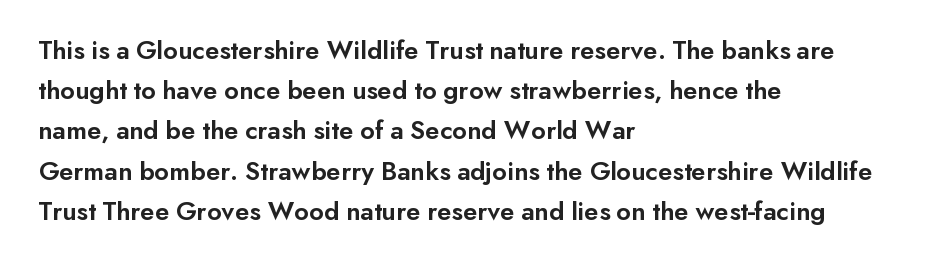
The image shows 27 px text type, upright; set left-aligned, normal line spacing (1.49x), normal letter spacing, not underlined.
